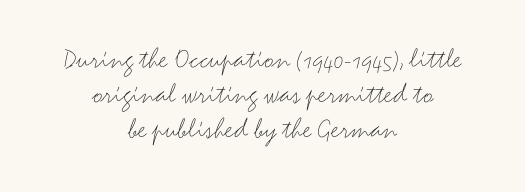
{"serif": "no", "bold": "no", "weight": "thin", "width": "wide", "stroke_contrast": "medium", "x_height": "small", "monospaced": "no", "underline": "no", "align": "center", "line_spacing_ratio": 1.17, "letter_spacing": "normal", "letter_spacing_em": 0.0, "glyph_px": 30}
